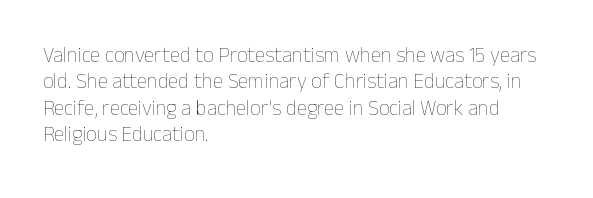
The rendering uses a moderate line-height, typical for paragraphs. Only glyphs here, with clear space below each row. The passage is arranged the way most books set body copy — flush left. Spacing between characters is what you'd get straight out of the box.
